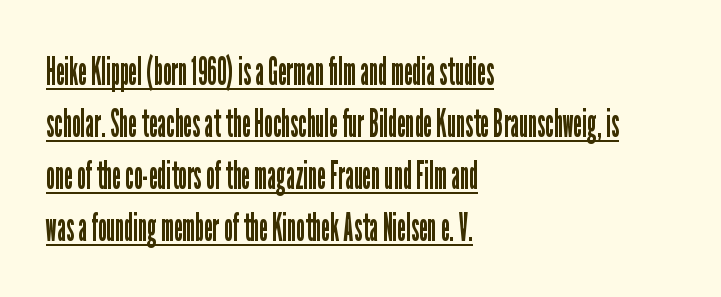
The image shows 40 px regular-weight, condensed sans-serif type, upright; set left-aligned, normal line spacing (1.3x), normal letter spacing, underlined; low stroke contrast and a medium x-height.
